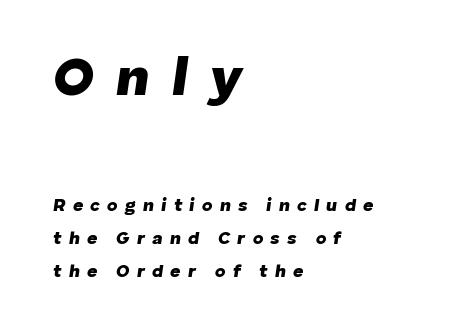
Q: Is the text bold? A: Yes.
Q: Is the text italic (slanted)? A: Yes, it leans right by about 8 degrees.
Q: Is the text underlined? A: No.
Q: How is the paragraph aligned? A: Left-aligned.
Q: Is the spacing between letters normal or unusually wide? A: Unusually wide.
Q: Which block of text is set in a larger size, the first (top) or the second (bottom)? A: The first (top) one.
Q: Width (condensed, normal, or wide)? A: Normal.
Q: Stroke contrast? A: Low.
Q: x-height? A: Medium.
Q: Monospaced? A: No.
